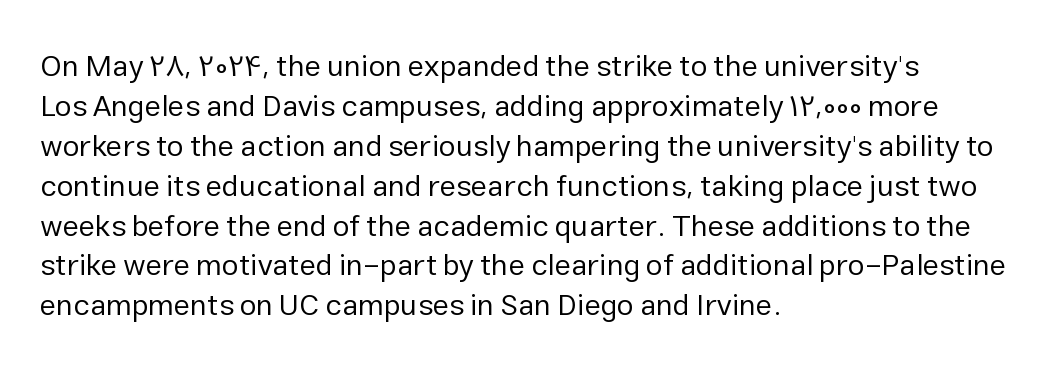
Q: Is the text bold? A: No.
Q: Is the text italic (slanted)? A: No, it is upright.
Q: Is the typeface a serif or a sans-serif typeface? A: Sans-serif.
Q: Is the text underlined? A: No.
Q: How is the paragraph aligned? A: Left-aligned.
Q: Is the spacing between letters normal or unusually wide? A: Normal.
Q: Is the spacing between lines tight, normal or loose? A: Normal.
Q: Width (condensed, normal, or wide)? A: Normal.
Q: Stroke contrast? A: Low.
Q: x-height? A: Medium.
Q: Monospaced? A: No.
